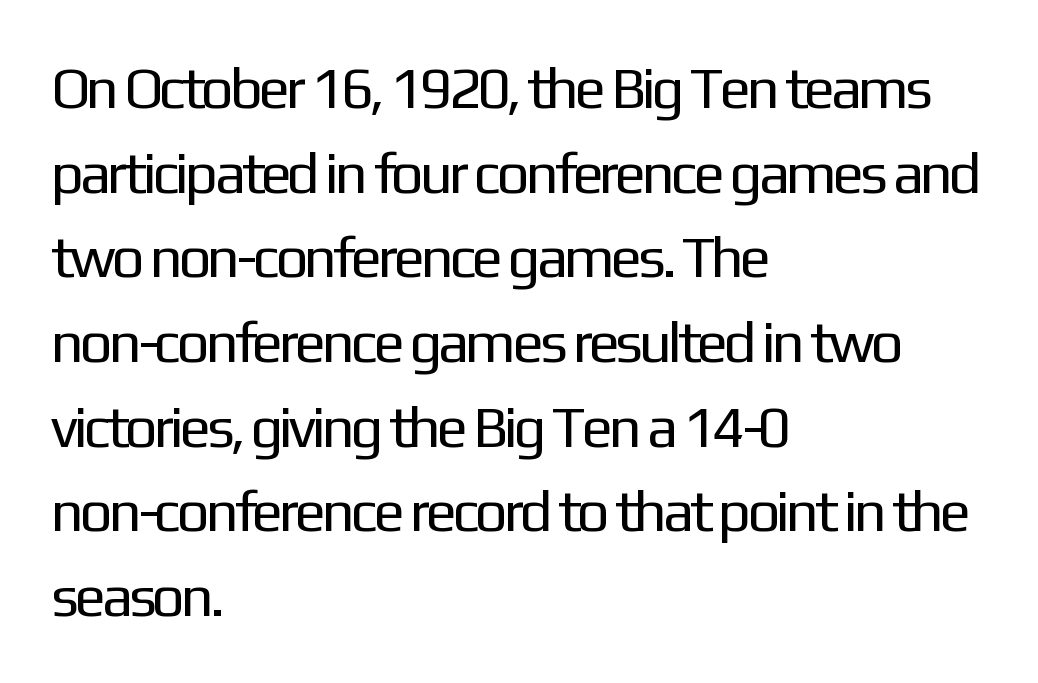
Unbolded letterforms with no extra heft. Spacing between characters is what you'd get straight out of the box. These lines are set flush left with a ragged right edge. Spacing verdict: proportional, widths tailored to each character. Note: no serifs on the glyphs. Beneath every word, the page is bare.
